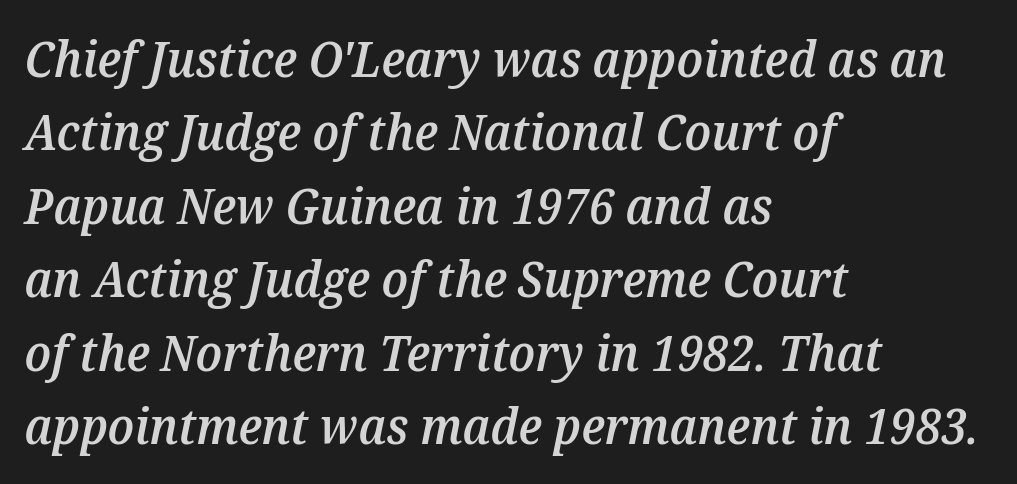
The image shows 49 px semibold type, italic (leaning right); set left-aligned, normal line spacing (1.5x), normal letter spacing, not underlined; medium stroke contrast and a medium x-height.
